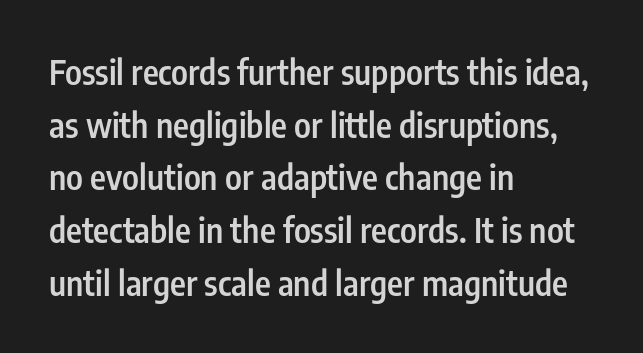
Q: Is the text bold? A: Semi-bold.
Q: Is the text italic (slanted)? A: No, it is upright.
Q: Is the typeface a serif or a sans-serif typeface? A: Sans-serif.
Q: Is the text underlined? A: No.
Q: How is the paragraph aligned? A: Left-aligned.
Q: Is the spacing between letters normal or unusually wide? A: Normal.
Q: Is the spacing between lines tight, normal or loose? A: Normal.
Q: Width (condensed, normal, or wide)? A: Condensed.
Q: Stroke contrast? A: Low.
Q: x-height? A: Medium.
Q: Monospaced? A: No.
